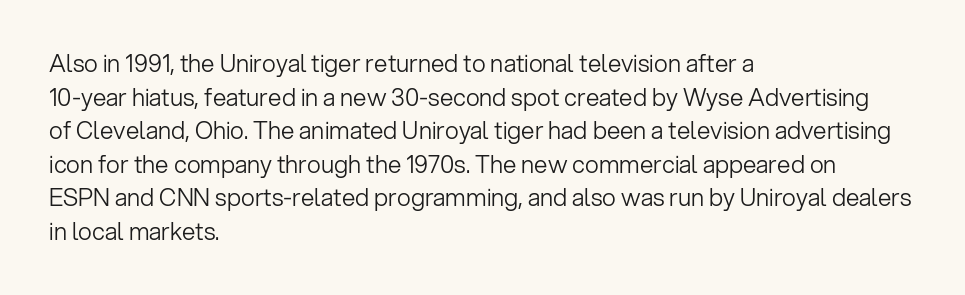
{"italic": "no", "bold": "no", "underline": "no", "align": "left", "line_spacing": "normal", "line_spacing_ratio": 1.4, "letter_spacing": "normal", "letter_spacing_em": 0.0, "glyph_px": 24}
